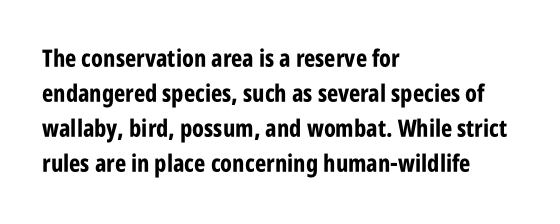
A classic flush-left, rag-right setting is used for this passage. The strokes are fattened all the way to bold. Plain, unruled lines of type. Tracking value appears to be zero — textbook default spacing.
